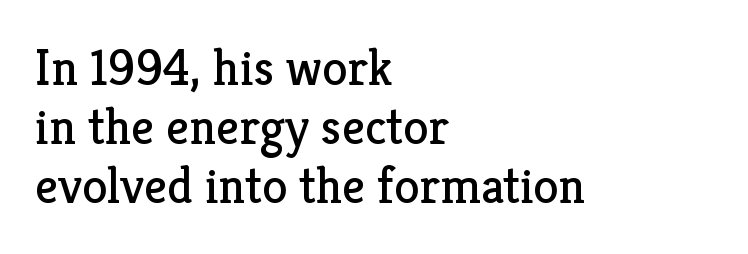
The image shows 51 px regular-weight serif type, upright; set left-aligned, line spacing 1.16x, normal letter spacing, not underlined; low stroke contrast and a medium x-height.
